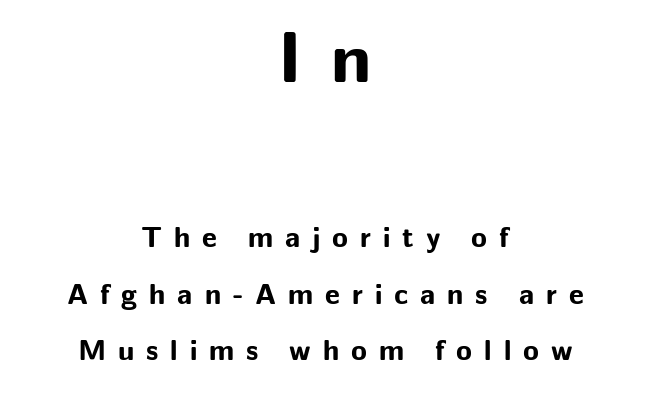
Q: Is the text bold? A: Yes.
Q: Is the text italic (slanted)? A: No, it is upright.
Q: Is the typeface a serif or a sans-serif typeface? A: Sans-serif.
Q: Is the text underlined? A: No.
Q: How is the paragraph aligned? A: Centered.
Q: Is the spacing between letters normal or unusually wide? A: Unusually wide.
Q: Is the spacing between lines tight, normal or loose? A: Loose.
Q: Which block of text is set in a larger size, the first (top) or the second (bottom)? A: The first (top) one.
Q: Width (condensed, normal, or wide)? A: Normal.
Q: Stroke contrast? A: Low.
Q: x-height? A: Medium.
Q: Monospaced? A: No.
